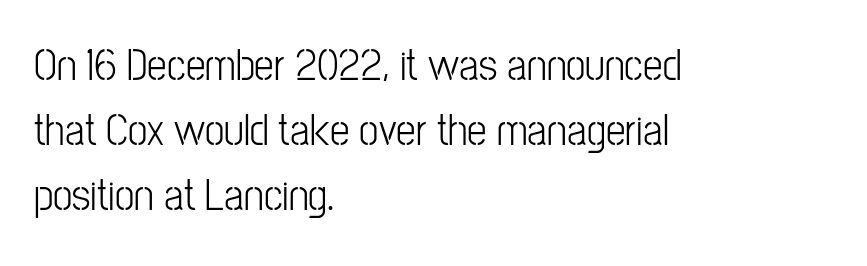
Q: Is the text italic (slanted)? A: No, it is upright.
Q: Is the typeface a serif or a sans-serif typeface? A: Sans-serif.
Q: Is the text underlined? A: No.
Q: How is the paragraph aligned? A: Left-aligned.
Q: Is the spacing between letters normal or unusually wide? A: Normal.
Q: Is the spacing between lines tight, normal or loose? A: Normal.
Q: Width (condensed, normal, or wide)? A: Condensed.
Q: Stroke contrast? A: Low.
Q: x-height? A: Medium.
Q: Monospaced? A: No.
